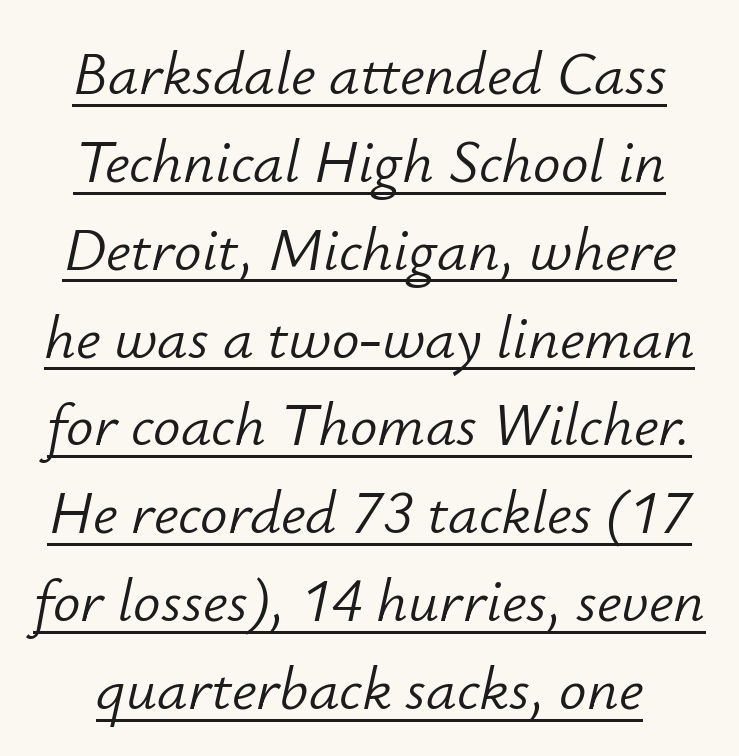
Each letter keeps its own natural width here, so spacing adapts to shape. Heaviness? Minimal to ordinary, like unemphasized prose. The face used here has a pronounced slope to its letters. Compared with undecorated copy, this sample adds a rule below the words. These lines sit exactly where default settings would place them. The gaps between neighbouring characters are ordinary and unremarkable.
